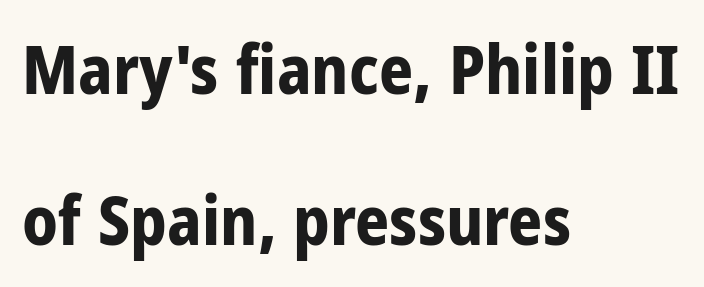
A dark, heavy texture on the line: the type is bold. Unlike a traditional serif, this face leaves its strokes unadorned. The passage shown is typed in a proportional face where columns would drift. One-word summary of the alignment: left. The axis of the letterforms is exactly vertical. The rendering uses a large line-height, opening up the rows.
